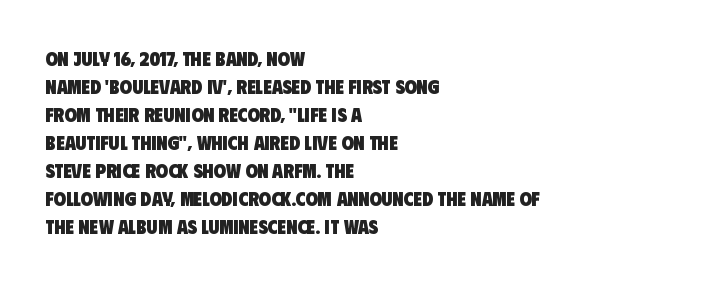
Q: Is the text bold? A: Yes.
Q: Is the text underlined? A: No.
Q: How is the paragraph aligned? A: Left-aligned.
Q: Is the spacing between letters normal or unusually wide? A: Normal.
Q: Is the spacing between lines tight, normal or loose? A: Normal.
